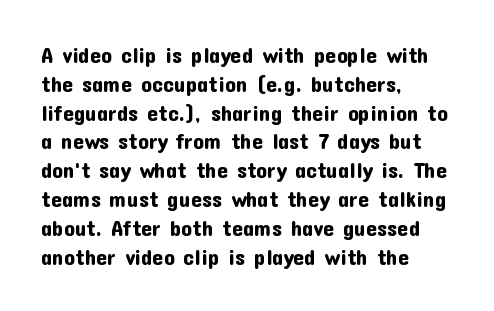
{"italic": "no", "underline": "no", "align": "left", "line_spacing": "normal", "line_spacing_ratio": 1.31, "letter_spacing": "normal", "letter_spacing_em": 0.0, "glyph_px": 22}
